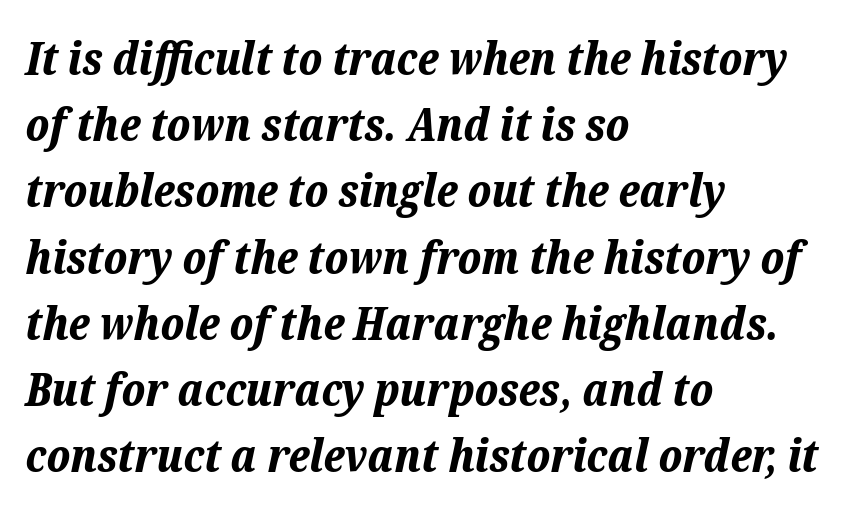
Q: Is the text bold? A: Yes.
Q: Is the text italic (slanted)? A: Yes, it leans right by about 12 degrees.
Q: Is the text underlined? A: No.
Q: How is the paragraph aligned? A: Left-aligned.
Q: Is the spacing between letters normal or unusually wide? A: Normal.
Q: Is the spacing between lines tight, normal or loose? A: Normal.
Q: Width (condensed, normal, or wide)? A: Normal.
Q: Stroke contrast? A: Low.
Q: x-height? A: Medium.
Q: Monospaced? A: No.
